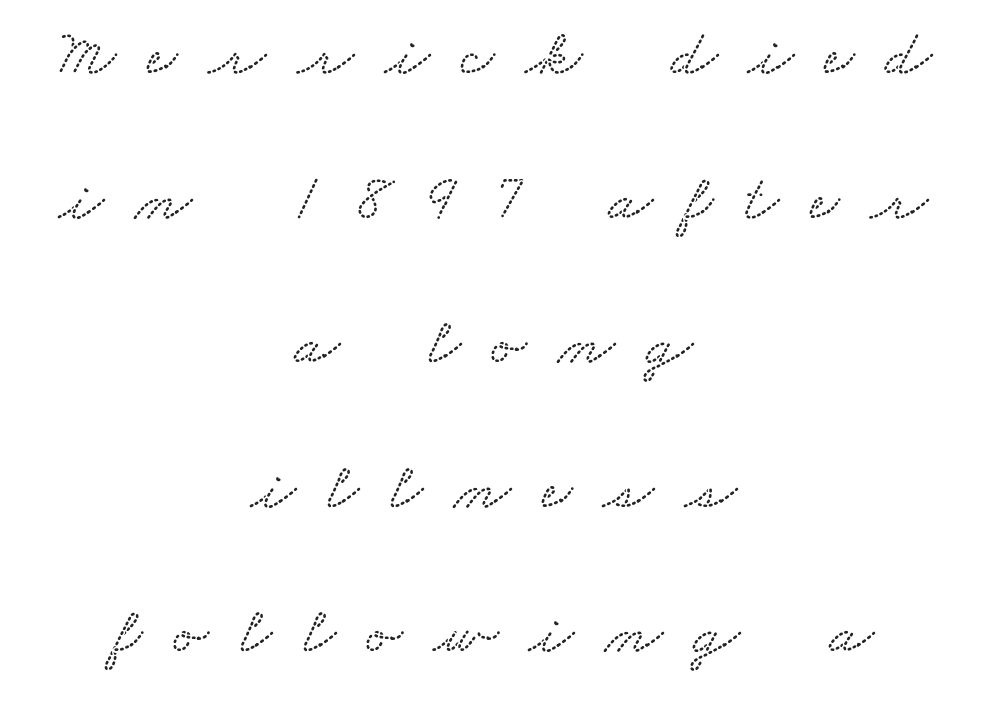
Q: Is the typeface a serif or a sans-serif typeface? A: Serif.
Q: Is the text underlined? A: No.
Q: How is the paragraph aligned? A: Centered.
Q: Is the spacing between letters normal or unusually wide? A: Unusually wide.
Q: Is the spacing between lines tight, normal or loose? A: Loose.
Q: Width (condensed, normal, or wide)? A: Wide.
Q: Stroke contrast? A: Medium.
Q: x-height? A: Small.
Q: Monospaced? A: No.
